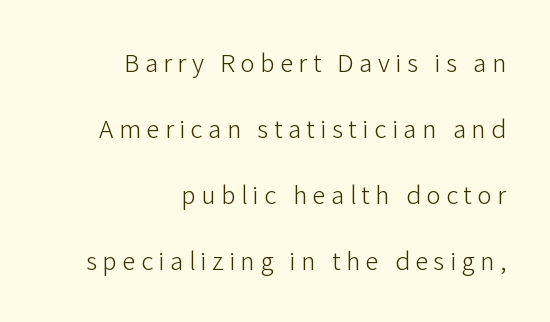
{"italic": "no", "bold": "no", "underline": "no", "align": "right", "line_spacing": "loose", "line_spacing_ratio": 2.44, "letter_spacing": "wide", "letter_spacing_em": 0.2, "glyph_px": 27}
